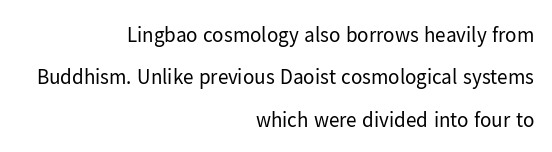
A typesetter would mark this as roman, not italic. Has an underline been added? It has not. Ink coverage per letter is moderate at most. The text block is weighted toward the right margin, trailing off unevenly leftward.
